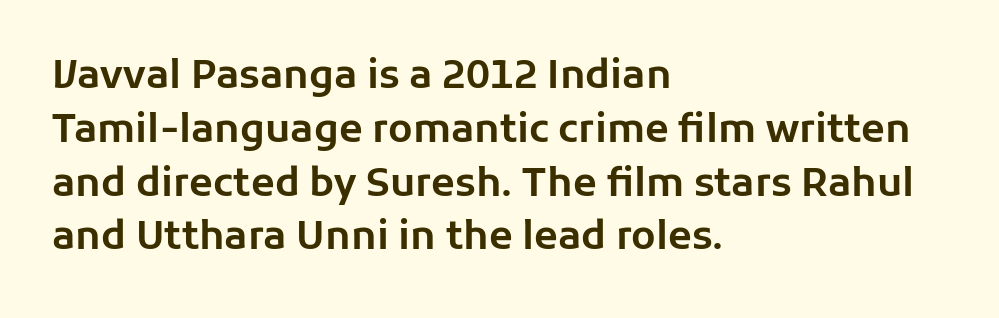
The image shows 39 px sans-serif type, upright; set left-aligned, normal line spacing (1.38x), normal letter spacing, not underlined; low stroke contrast and a medium x-height.
